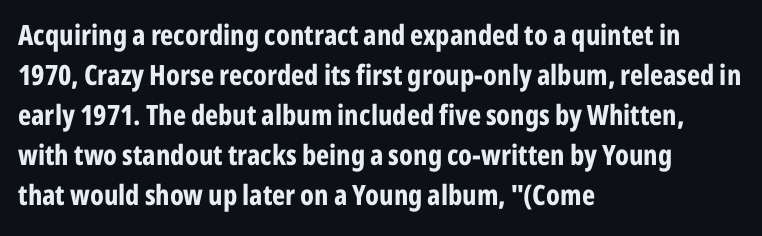
The image shows 28 px bold, condensed sans-serif type, upright; set left-aligned, normal line spacing (1.43x), normal letter spacing, not underlined; low stroke contrast and a medium x-height.
